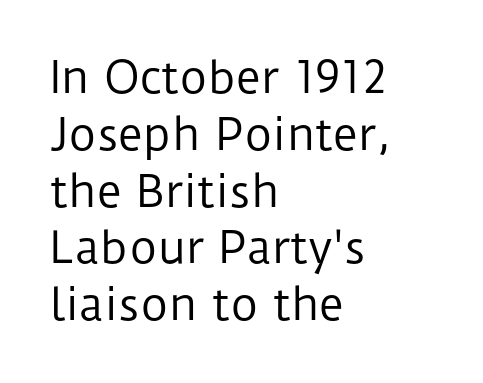
Q: Is the text bold? A: No.
Q: Is the text italic (slanted)? A: No, it is upright.
Q: Is the typeface a serif or a sans-serif typeface? A: Sans-serif.
Q: Is the text underlined? A: No.
Q: How is the paragraph aligned? A: Left-aligned.
Q: Is the spacing between letters normal or unusually wide? A: Normal.
Q: Is the spacing between lines tight, normal or loose? A: Normal.
Q: Width (condensed, normal, or wide)? A: Normal.
Q: Stroke contrast? A: Low.
Q: x-height? A: Medium.
Q: Monospaced? A: No.
